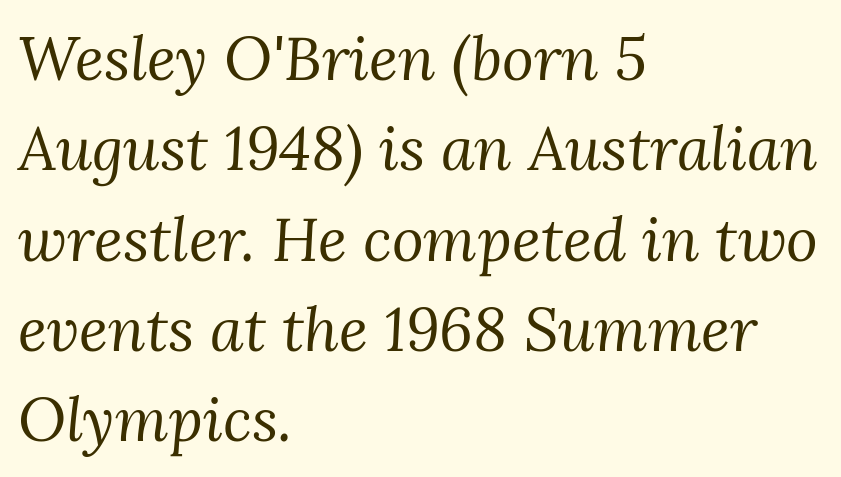
If you drew a line through each stem, it would be angled. Does the leading feel generous? No, just average. The rendering uses natural spacing where letterforms have individual widths. This rendering employs a face with finishing strokes, i.e., a serif. Lines of text with bare space underneath. In CSS terms this would be text-align: left.
